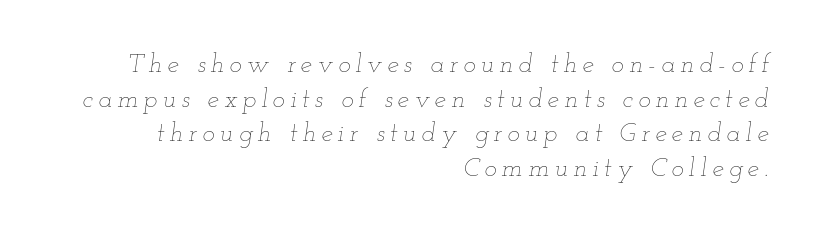
The image shows 26 px text type, italic (leaning right); set right-aligned, normal line spacing (1.33x), unusually wide letter spacing (+0.2 em), not underlined.
